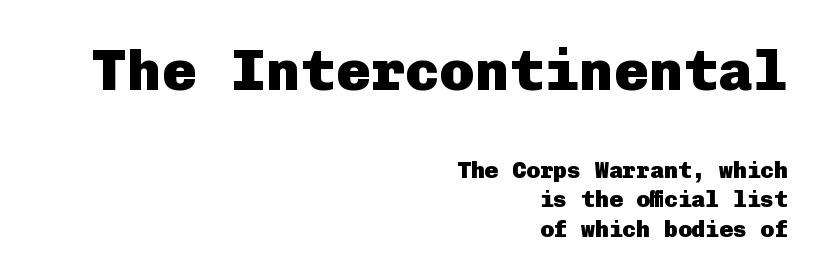
The image shows 58 px heavy sans-serif type, upright; set right-aligned, normal line spacing (1.28x), normal letter spacing, not underlined; the first (top) block is 2.52x larger; low stroke contrast and a medium x-height.
